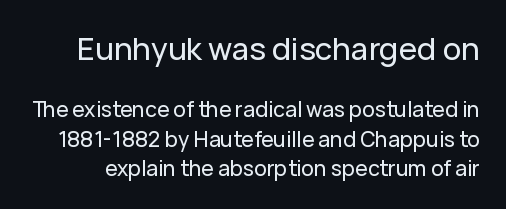
Q: Is the text italic (slanted)? A: No, it is upright.
Q: Is the typeface a serif or a sans-serif typeface? A: Sans-serif.
Q: Is the text underlined? A: No.
Q: Is the spacing between letters normal or unusually wide? A: Normal.
Q: Is the spacing between lines tight, normal or loose? A: Normal.
Q: Which block of text is set in a larger size, the first (top) or the second (bottom)? A: The first (top) one.
Q: Width (condensed, normal, or wide)? A: Normal.
Q: Stroke contrast? A: Low.
Q: x-height? A: Medium.
Q: Monospaced? A: No.
